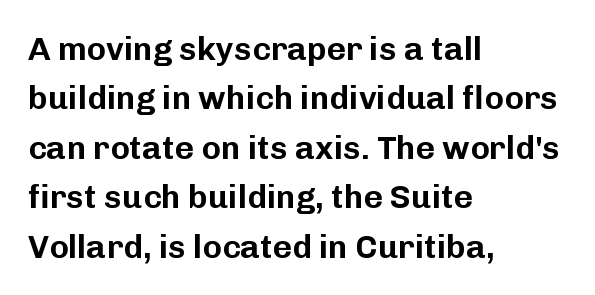
The image shows 33 px sans-serif type, upright; set left-aligned, normal line spacing (1.5x), normal letter spacing, not underlined; low stroke contrast and a medium x-height.
